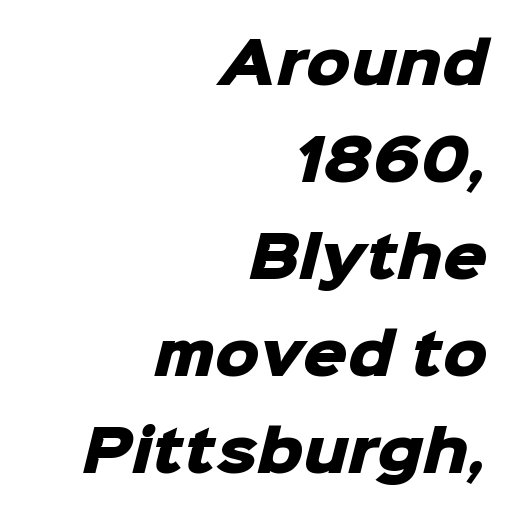
The image shows 56 px heavy sans-serif type; set right-aligned, line spacing 1.73x, normal letter spacing, not underlined; low stroke contrast and a medium x-height.
